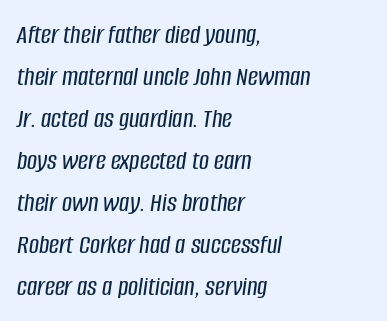
The image shows 28 px condensed type, italic (leaning right); set left-aligned, normal line spacing (1.5x), normal letter spacing, not underlined; low stroke contrast and a large x-height.
